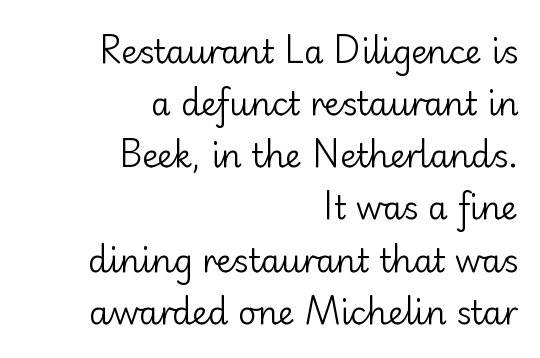
A bare baseline throughout the passage. A flush-right, rag-left setting is used for this passage. Regular leading. There is no visible air inserted between adjacent glyphs. Regarding serifs, this sample does without them. Weight class: somewhere from thin through regular.
